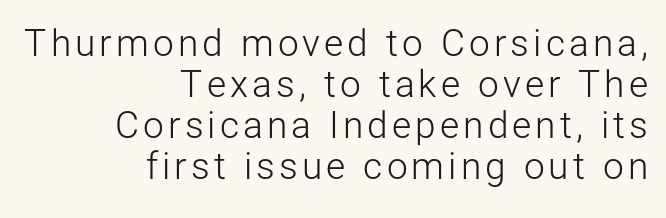
The image shows 37 px light sans-serif type, upright; set right-aligned, tight line spacing (1.11x), not underlined; low stroke contrast and a medium x-height.
